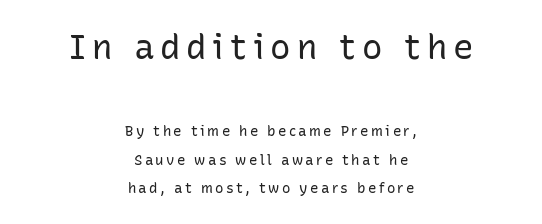
{"serif": "no", "italic": "no", "bold": "no", "weight": "regular", "width": "normal", "stroke_contrast": "low", "x_height": "medium", "monospaced": "no", "underline": "no", "align": "center", "line_spacing": "loose", "line_spacing_ratio": 2.03, "larger_block": "first", "size_ratio": 2.43, "glyph_px": 34}
